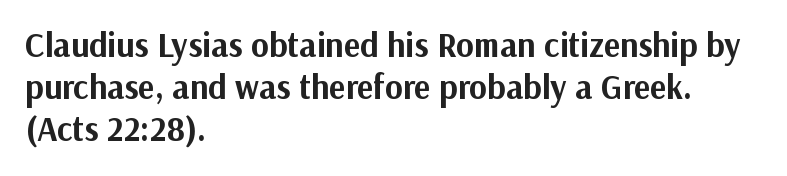
{"serif": "no", "italic": "no", "bold": "yes", "weight": "bold", "width": "normal", "stroke_contrast": "medium", "x_height": "medium", "monospaced": "no", "underline": "no", "align": "left", "line_spacing_ratio": 1.24, "letter_spacing": "normal", "letter_spacing_em": 0.0, "glyph_px": 34}
